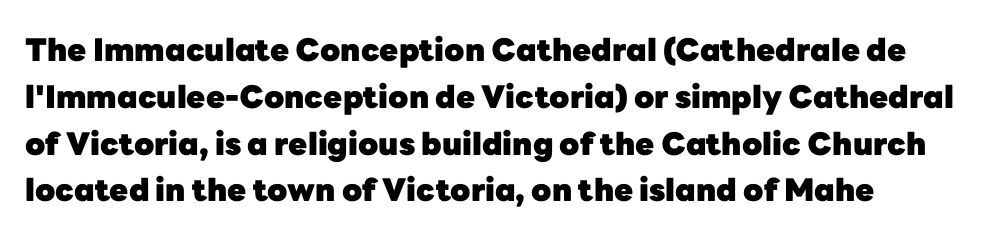
Q: Is the text bold? A: Yes.
Q: Is the text italic (slanted)? A: No, it is upright.
Q: Is the typeface a serif or a sans-serif typeface? A: Sans-serif.
Q: Is the text underlined? A: No.
Q: How is the paragraph aligned? A: Left-aligned.
Q: Is the spacing between letters normal or unusually wide? A: Normal.
Q: Is the spacing between lines tight, normal or loose? A: Normal.
Q: Width (condensed, normal, or wide)? A: Normal.
Q: Stroke contrast? A: Low.
Q: x-height? A: Medium.
Q: Monospaced? A: No.
